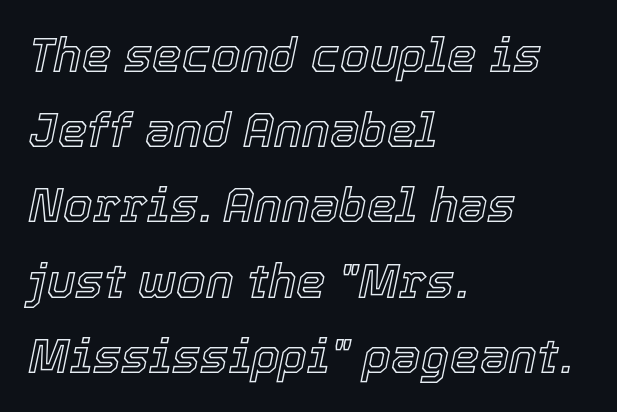
These lines sit exactly where default settings would place them. Here the designer chose a conventional face with non-uniform glyph widths. Descenders hang freely into open space. In terms of posture, this sample is oblique. One-word summary of the alignment: left.
